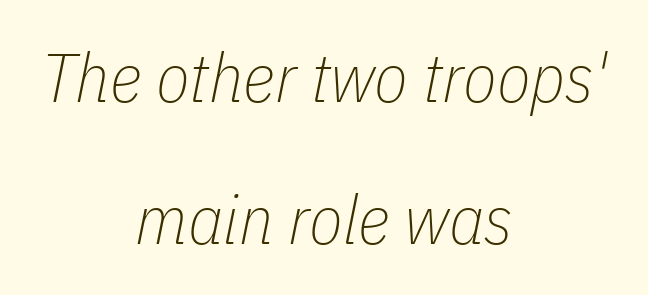
The letters advance in unequal steps, a hallmark of proportional type. Leading: increased. You can tell it's italic because the verticals aren't actually vertical. Bold? No — there's no thickening of the strokes. In CSS terms this would be text-align: center.
